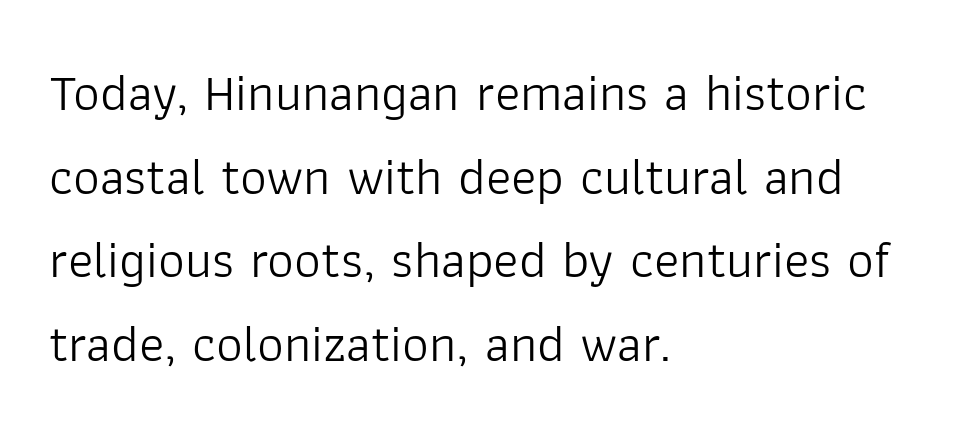
{"serif": "no", "italic": "no", "bold": "no", "weight": "light", "width": "normal", "stroke_contrast": "low", "x_height": "medium", "monospaced": "no", "underline": "no", "align": "left", "line_spacing": "normal", "line_spacing_ratio": 1.58, "letter_spacing": "normal", "letter_spacing_em": 0.0, "glyph_px": 53}
